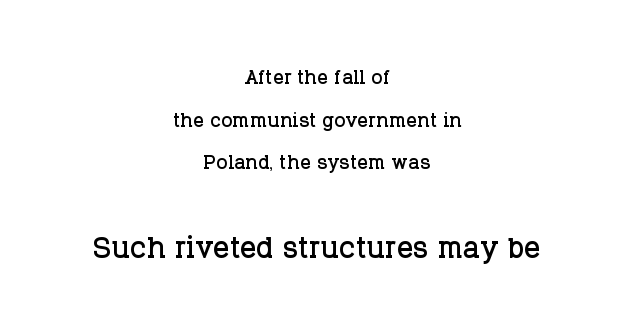
Q: Is the text italic (slanted)? A: No, it is upright.
Q: Is the typeface a serif or a sans-serif typeface? A: Serif.
Q: Is the text underlined? A: No.
Q: How is the paragraph aligned? A: Centered.
Q: Is the spacing between letters normal or unusually wide? A: Normal.
Q: Is the spacing between lines tight, normal or loose? A: Normal.
Q: Which block of text is set in a larger size, the first (top) or the second (bottom)? A: The second (bottom) one.
Q: Width (condensed, normal, or wide)? A: Normal.
Q: Stroke contrast? A: Low.
Q: x-height? A: Large.
Q: Monospaced? A: No.
